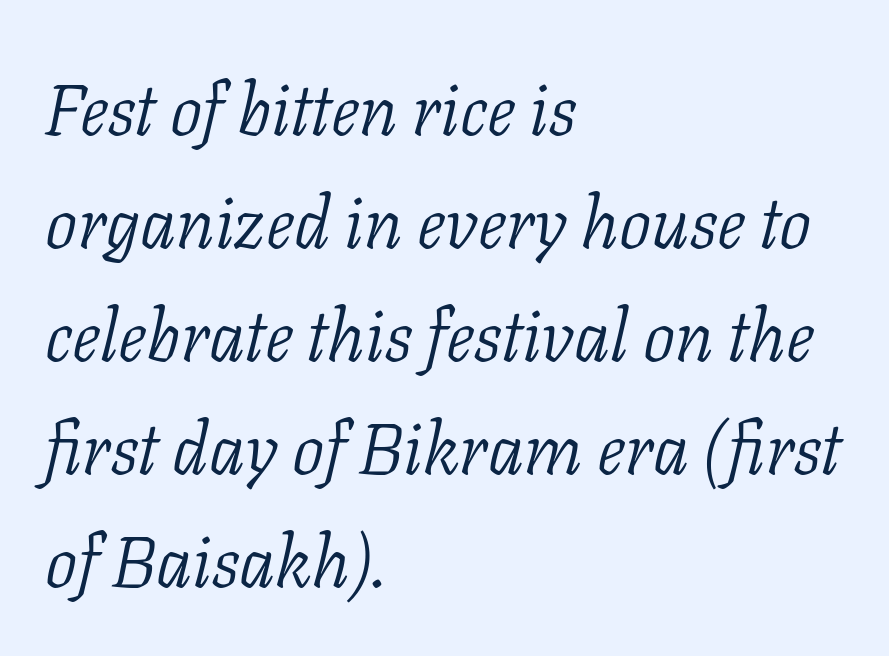
Slant detected: the letters are inclined. Quick note: interline space is typical. Caption: standard tracking, unaltered. Weight class: somewhere from thin through regular. Does the type have serifs? Yes, each stem ends in a small foot.
